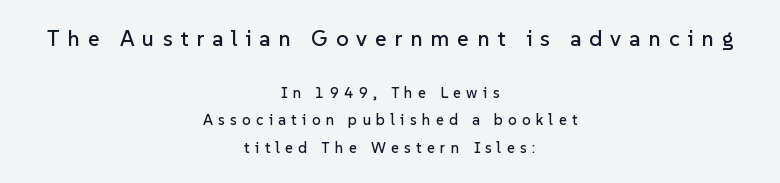
The image shows 22 px text type, upright; set centered, line spacing 1.86x, unusually wide letter spacing (+0.36 em), not underlined; the first (top) block is 1.47x larger.
